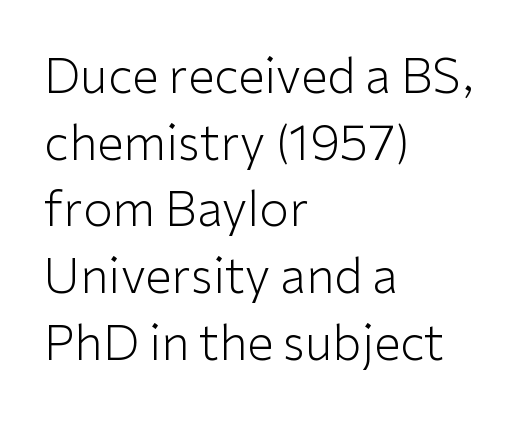
The image shows 48 px light sans-serif type, upright; set left-aligned, normal line spacing (1.39x), normal letter spacing, not underlined; low stroke contrast and a medium x-height.
